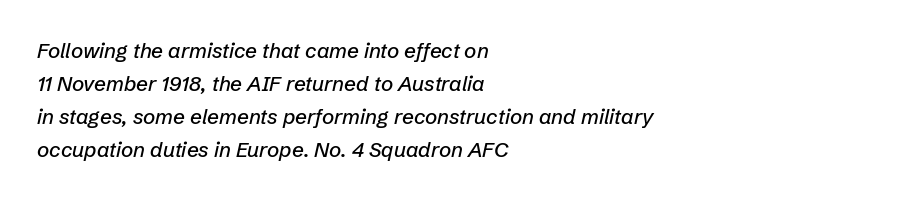
The rag falls on the right side of this text block. Type without underlining. The passage shown has conventional tracking throughout. One glance says typical: line gaps are just what's usual. Every character sits at an angle, as italics do.
